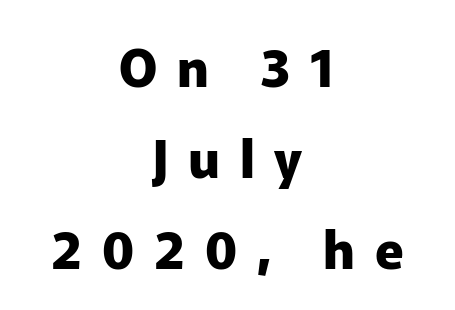
The image shows 52 px heavy sans-serif type, upright; set centered, line spacing 1.75x, unusually wide letter spacing (+0.38 em), not underlined; low stroke contrast and a medium x-height.
